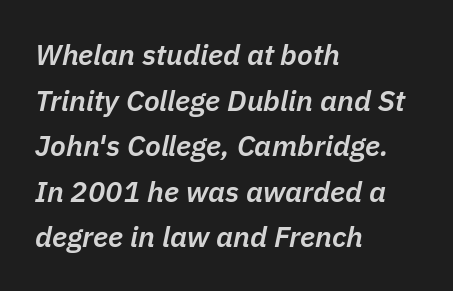
Q: Is the text bold? A: Semi-bold.
Q: Is the text italic (slanted)? A: Yes, it leans right by about 11 degrees.
Q: Is the text underlined? A: No.
Q: How is the paragraph aligned? A: Left-aligned.
Q: Is the spacing between letters normal or unusually wide? A: Normal.
Q: Is the spacing between lines tight, normal or loose? A: Normal.
Q: Width (condensed, normal, or wide)? A: Normal.
Q: Stroke contrast? A: Low.
Q: x-height? A: Medium.
Q: Monospaced? A: No.
